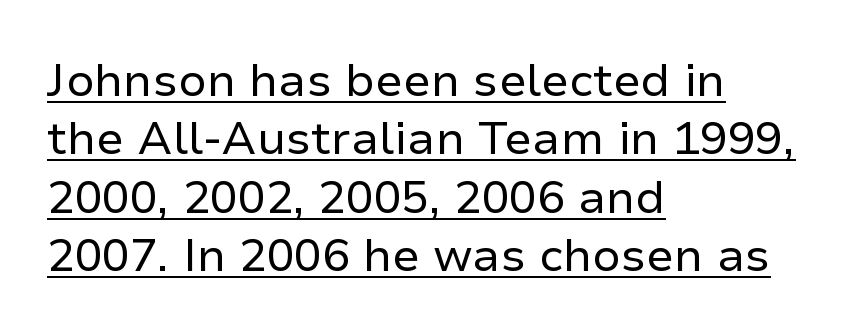
The typesetter has applied underlining to the passage shown. This is the regular roman posture of the typeface. Think standard paragraph weight, or any step lighter than that. Default kerning and tracking; the words read as compact shapes.
